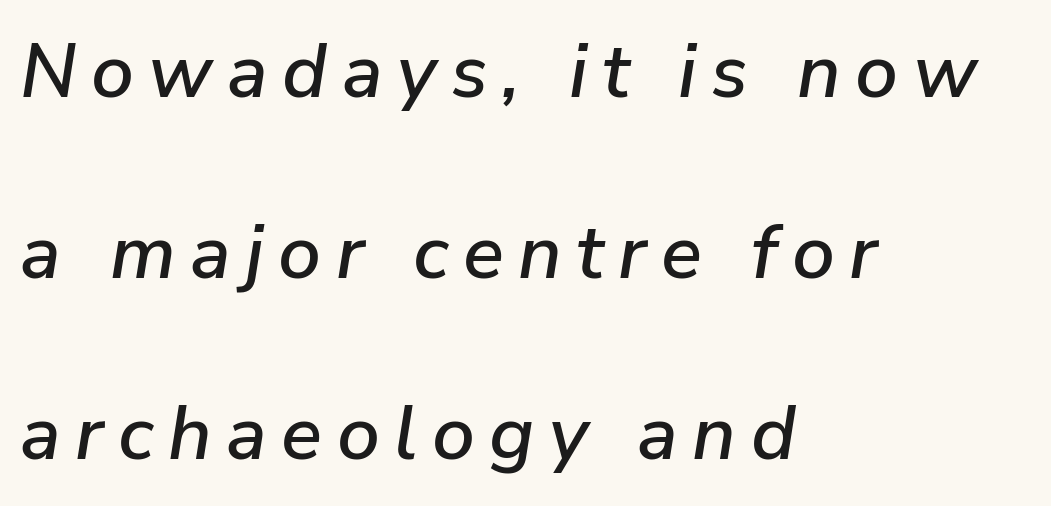
{"italic": "yes", "lean": "right", "slant_degrees": 9, "width": "normal", "stroke_contrast": "low", "x_height": "medium", "monospaced": "no", "underline": "no", "align": "left", "line_spacing": "loose", "line_spacing_ratio": 2.38, "glyph_px": 76}
